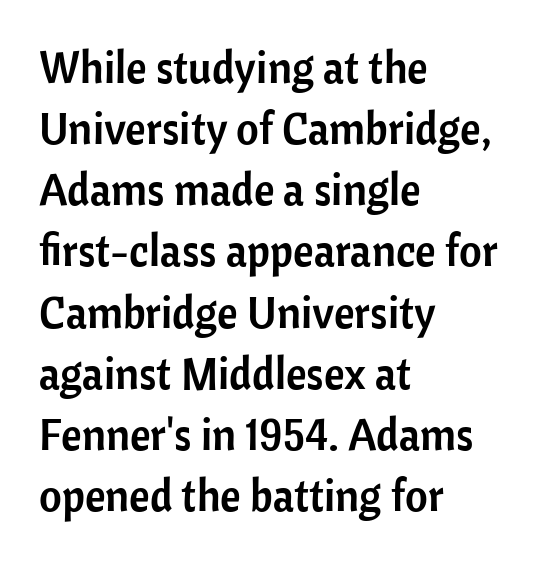
{"serif": "no", "italic": "no", "width": "normal", "stroke_contrast": "low", "x_height": "medium", "monospaced": "no", "underline": "no", "align": "left", "line_spacing": "normal", "line_spacing_ratio": 1.39, "letter_spacing": "normal", "letter_spacing_em": 0.0, "glyph_px": 44}
